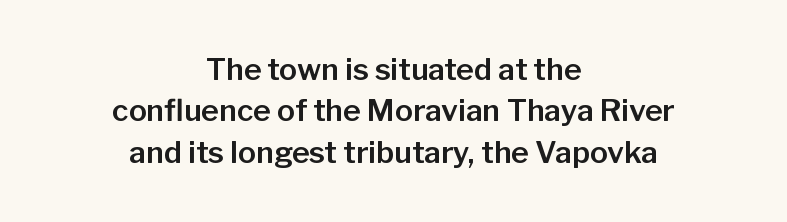
{"serif": "no", "italic": "no", "width": "normal", "stroke_contrast": "low", "x_height": "medium", "monospaced": "no", "underline": "no", "align": "center", "line_spacing": "normal", "line_spacing_ratio": 1.38, "letter_spacing": "normal", "letter_spacing_em": 0.0, "glyph_px": 30}
